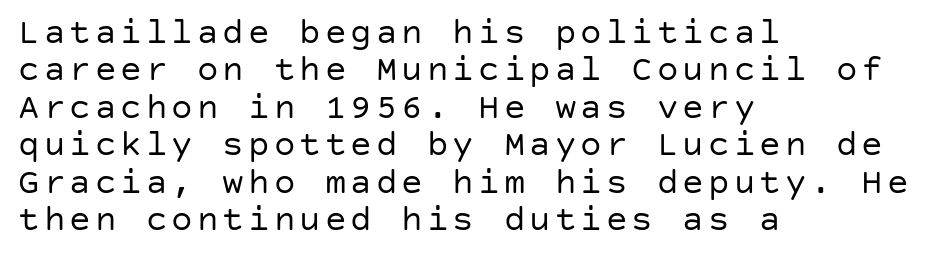
These lines huddle together more closely than default settings would place them. On a weight scale, this lands at 450 or below. Check where the strokes stop: nothing finishes them off — pure sans. Upright lettering throughout. The words here are not underlined.
